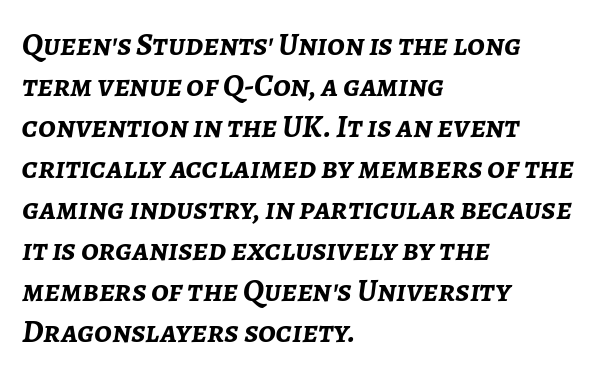
Q: Is the text bold? A: Yes.
Q: Is the text italic (slanted)? A: Yes, it leans right by about 7 degrees.
Q: Is the text underlined? A: No.
Q: How is the paragraph aligned? A: Left-aligned.
Q: Is the spacing between letters normal or unusually wide? A: Normal.
Q: Is the spacing between lines tight, normal or loose? A: Normal.
Q: Width (condensed, normal, or wide)? A: Normal.
Q: Stroke contrast? A: Low.
Q: x-height? A: Medium.
Q: Monospaced? A: No.
